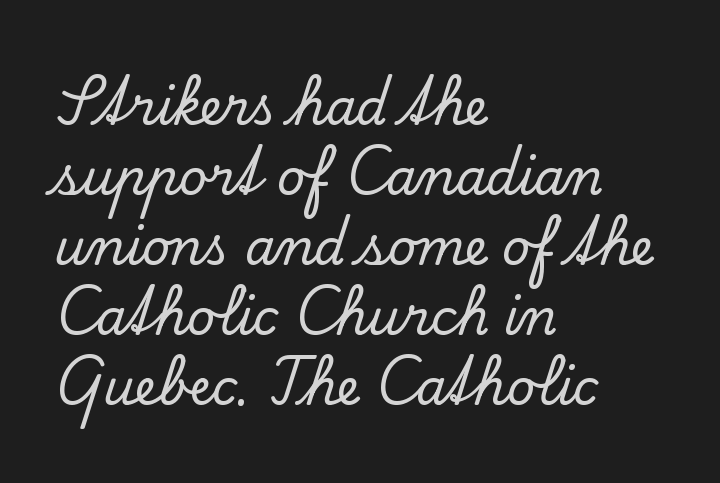
The image shows 49 px serif type; set left-aligned, normal line spacing (1.43x), normal letter spacing, not underlined; low stroke contrast and a small x-height.
